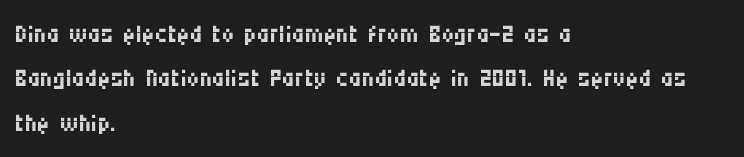
{"serif": "no", "italic": "no", "bold": "no", "weight": "regular", "width": "condensed", "stroke_contrast": "medium", "x_height": "large", "monospaced": "no", "underline": "no", "align": "left", "line_spacing": "normal", "line_spacing_ratio": 1.27, "letter_spacing": "normal", "letter_spacing_em": 0.0, "glyph_px": 35}
